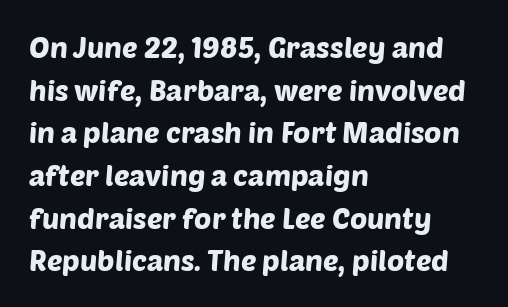
Q: Is the typeface a serif or a sans-serif typeface? A: Sans-serif.
Q: Is the text underlined? A: No.
Q: How is the paragraph aligned? A: Left-aligned.
Q: Is the spacing between letters normal or unusually wide? A: Normal.
Q: Is the spacing between lines tight, normal or loose? A: Normal.
Q: Width (condensed, normal, or wide)? A: Normal.
Q: Stroke contrast? A: Low.
Q: x-height? A: Large.
Q: Monospaced? A: No.
